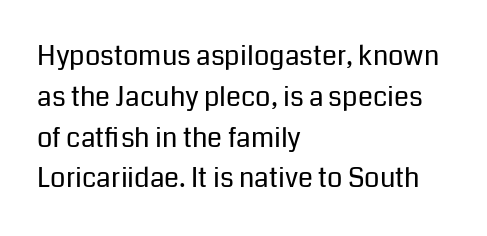
Q: Is the text bold? A: No.
Q: Is the text italic (slanted)? A: No, it is upright.
Q: Is the text underlined? A: No.
Q: How is the paragraph aligned? A: Left-aligned.
Q: Is the spacing between letters normal or unusually wide? A: Normal.
Q: Is the spacing between lines tight, normal or loose? A: Normal.
